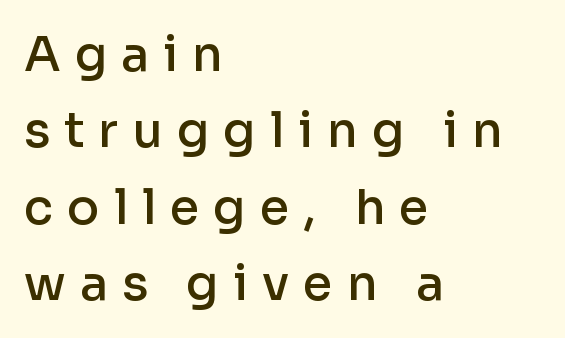
The image shows 48 px semibold sans-serif type, upright; set left-aligned, normal line spacing (1.59x), unusually wide letter spacing (+0.29 em), not underlined; low stroke contrast and a medium x-height.
